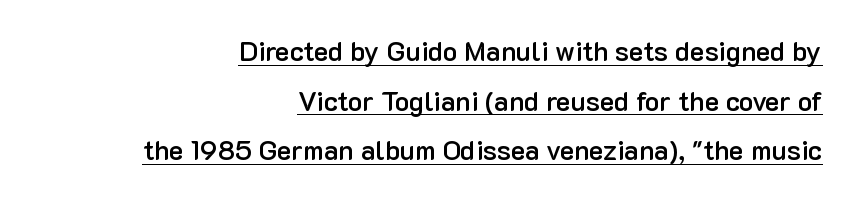
Summary of weight: moderately heavy, a semibold. Vertical strokes here are truly vertical. Emphasis is given by a line drawn under the lettering. The passage shown has conventional tracking throughout. The passage is arranged like a letterhead date or caption credit — flush right.
